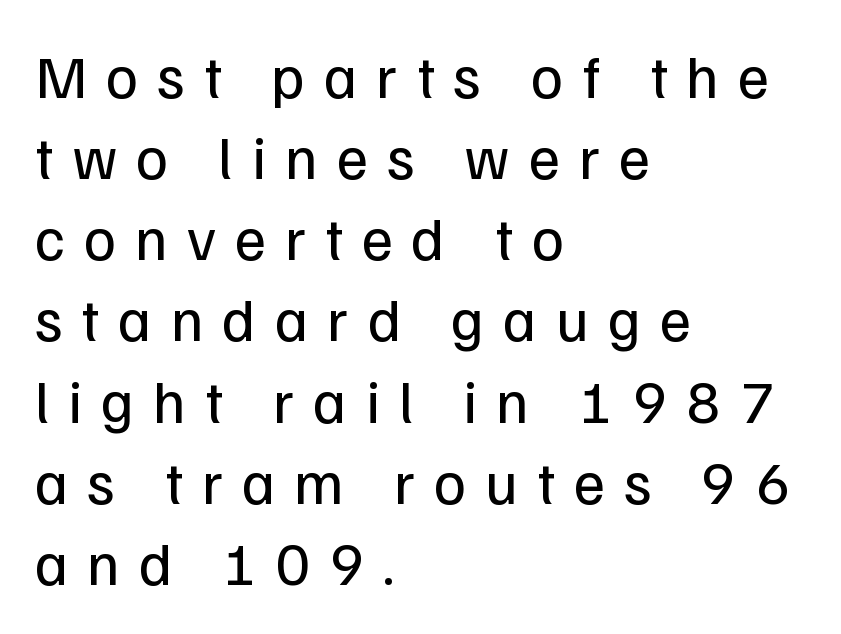
Honestly, there is no underline to notice here at all. This is sans-serif lettering, the kind often seen on screens and signage. These lines have a slow, spaced-out rhythm from letter to letter. The passage shown stacks its lines at a standard gap. The passage is arranged the way most books set body copy — flush left.
